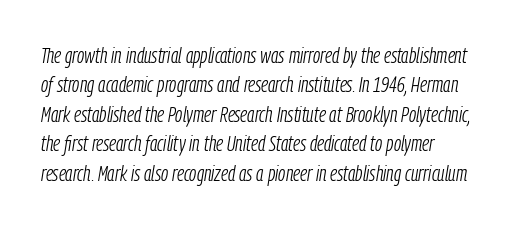
Q: Is the text bold? A: No.
Q: Is the text italic (slanted)? A: Yes, it leans right by about 9 degrees.
Q: Is the text underlined? A: No.
Q: Is the spacing between letters normal or unusually wide? A: Normal.
Q: Is the spacing between lines tight, normal or loose? A: Normal.
